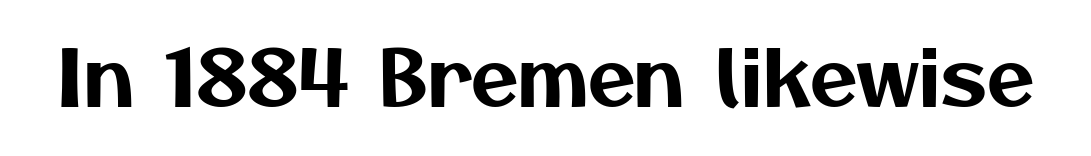
The image shows 77 px sans-serif type; set normal letter spacing, not underlined; medium stroke contrast and a medium x-height.
